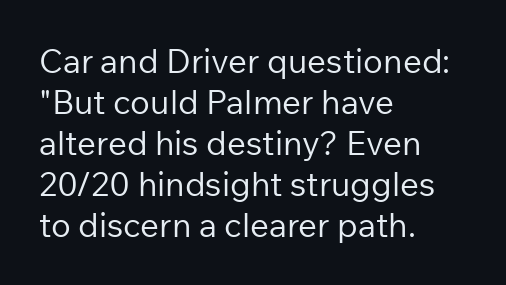
The image shows 33 px regular-weight sans-serif type, upright; set left-aligned, line spacing 1.24x, normal letter spacing, not underlined; low stroke contrast and a medium x-height.
